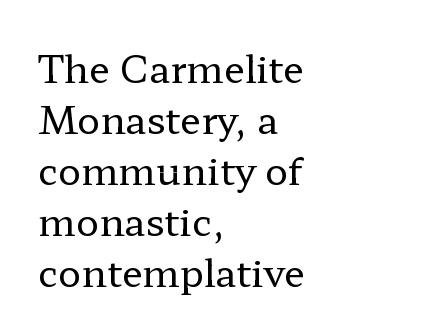
The image shows 38 px regular-weight, wide serif type, upright; set left-aligned, normal line spacing (1.34x), normal letter spacing, not underlined; low stroke contrast and a medium x-height.
